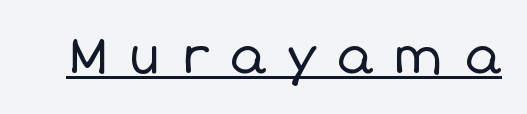
Q: Is the text bold? A: No.
Q: Is the text italic (slanted)? A: No, it is upright.
Q: Is the text underlined? A: Yes.
Q: Is the spacing between letters normal or unusually wide? A: Unusually wide.
Q: Width (condensed, normal, or wide)? A: Normal.
Q: Stroke contrast? A: Low.
Q: x-height? A: Large.
Q: Monospaced? A: No.
